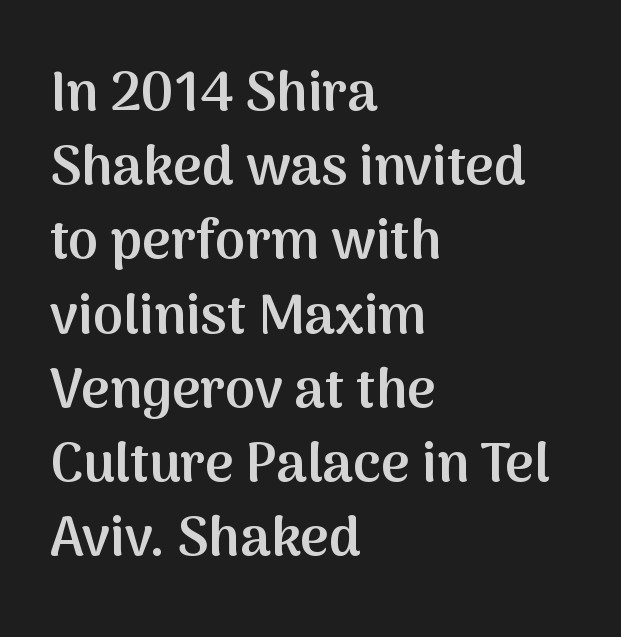
Q: Is the text bold? A: Semi-bold.
Q: Is the text italic (slanted)? A: No, it is upright.
Q: Is the typeface a serif or a sans-serif typeface? A: Sans-serif.
Q: Is the text underlined? A: No.
Q: How is the paragraph aligned? A: Left-aligned.
Q: Is the spacing between letters normal or unusually wide? A: Normal.
Q: Is the spacing between lines tight, normal or loose? A: Normal.
Q: Width (condensed, normal, or wide)? A: Normal.
Q: Stroke contrast? A: Medium.
Q: x-height? A: Medium.
Q: Monospaced? A: No.
